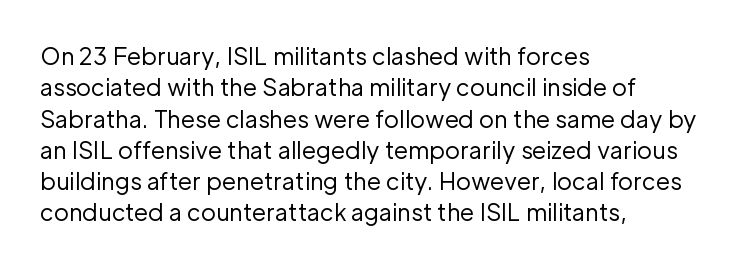
One glance says typical: line gaps are just what's usual. What stands out about the letter spacing? Nothing — it is the standard amount. This reads as an unemphasized weight, regular at the heaviest. The text block is weighted toward the left margin, trailing off unevenly rightward. Descender tails drop into unmarked territory. The specimen reads as upright at a glance.
